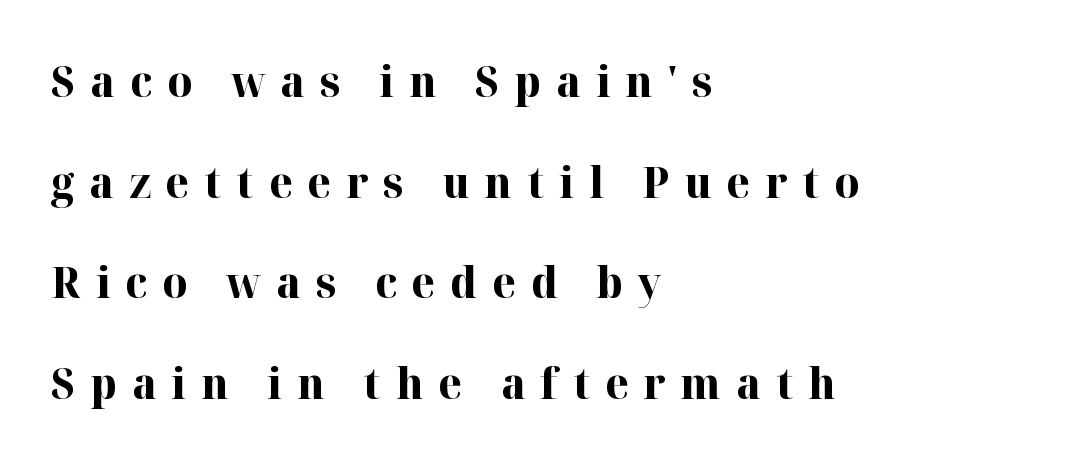
The image shows 43 px bold serif type, upright; set left-aligned, loose line spacing (2.34x), unusually wide letter spacing (+0.35 em), not underlined; high stroke contrast and a medium x-height.
